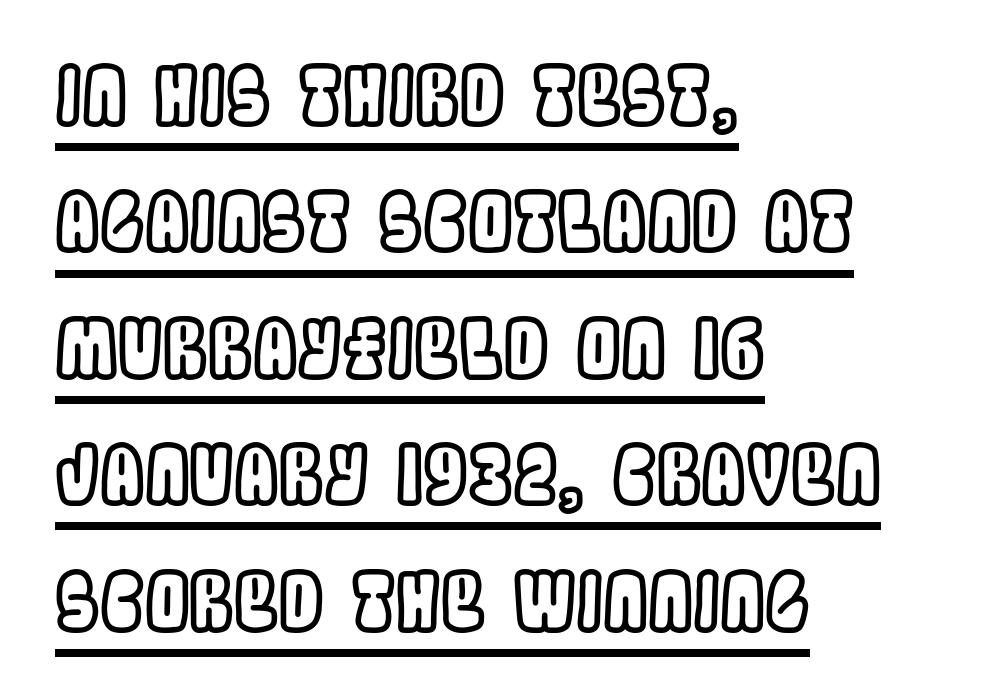
The image shows 80 px condensed type, upright; set left-aligned, normal line spacing (1.58x), normal letter spacing, underlined; a large x-height.
